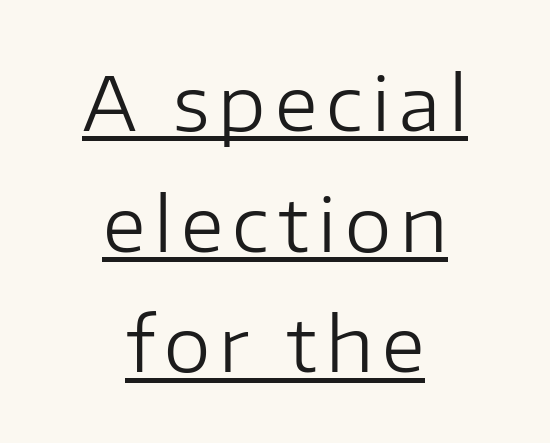
Here the designer chose a conventional face with non-uniform glyph widths. The rendering positions every line midway between the sides. Classification — sans serif. Quick note: interline space is typical.
